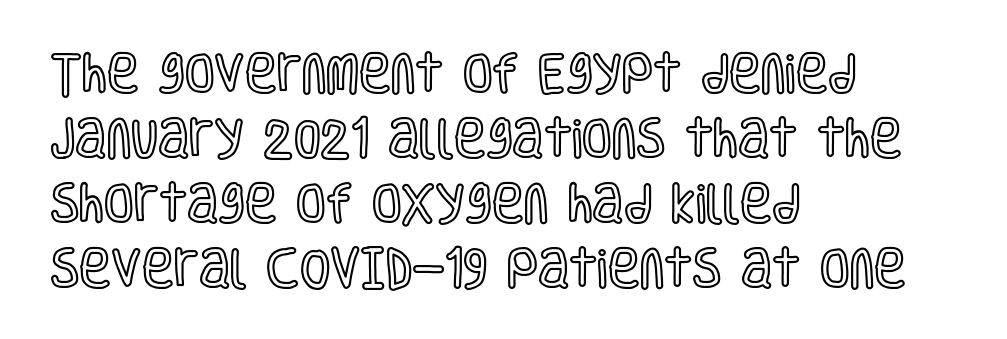
{"italic": "no", "width": "condensed", "x_height": "large", "monospaced": "no", "underline": "no", "align": "left", "line_spacing": "normal", "line_spacing_ratio": 1.51, "letter_spacing": "normal", "letter_spacing_em": 0.0, "glyph_px": 43}
